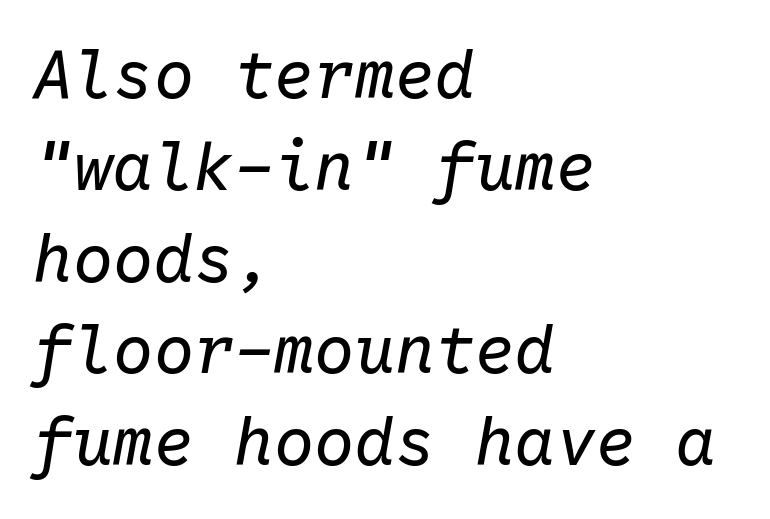
The image shows 67 px regular-weight type, italic (leaning right), monospaced; set left-aligned, normal line spacing (1.37x), normal letter spacing, not underlined; low stroke contrast and a medium x-height.
